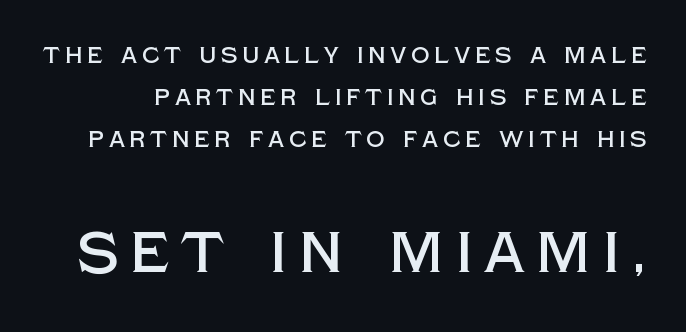
{"serif": "no", "italic": "no", "width": "normal", "x_height": "large", "monospaced": "no", "underline": "no", "line_spacing_ratio": 1.83, "larger_block": "second", "size_ratio": 2.52, "glyph_px": 58}
